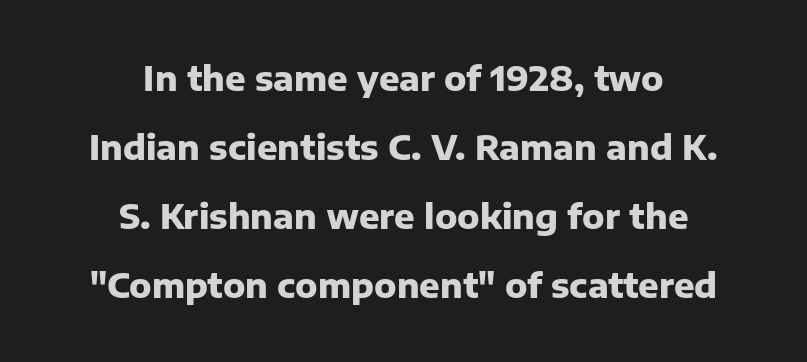
The image shows 34 px heavy sans-serif type, upright; set centered, loose line spacing (2.03x), normal letter spacing, not underlined; low stroke contrast and a medium x-height.
